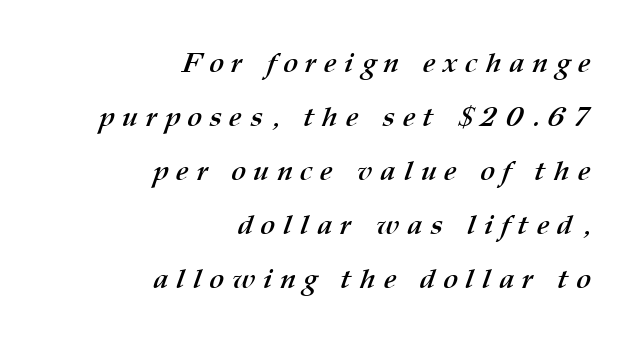
Q: Is the text bold? A: Yes.
Q: Is the text underlined? A: No.
Q: How is the paragraph aligned? A: Right-aligned.
Q: Is the spacing between letters normal or unusually wide? A: Unusually wide.
Q: Is the spacing between lines tight, normal or loose? A: Loose.
Q: Width (condensed, normal, or wide)? A: Normal.
Q: Stroke contrast? A: Medium.
Q: x-height? A: Medium.
Q: Monospaced? A: No.
